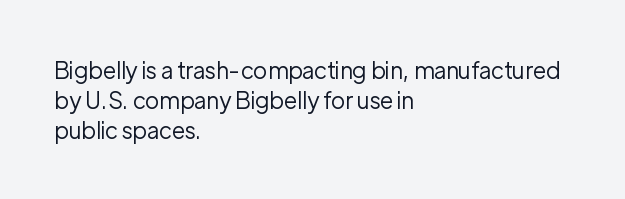
The image shows 23 px text type, upright; set left-aligned, normal line spacing (1.3x), normal letter spacing, not underlined.
